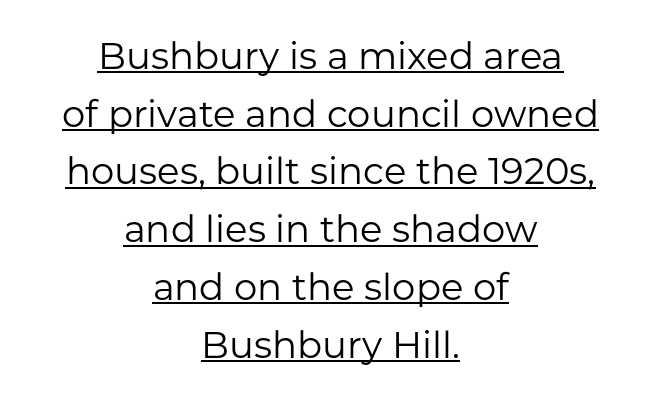
This block has exactly the height ordinary leading produces. These lines are rendered in a variable-pitch font. This reads as an unemphasized weight, regular at the heaviest. The type sits square on the baseline with zero lean. Serif or sans? Sans — the stroke terminals are bare. The setting favours the middle, as headings and verse often do.
